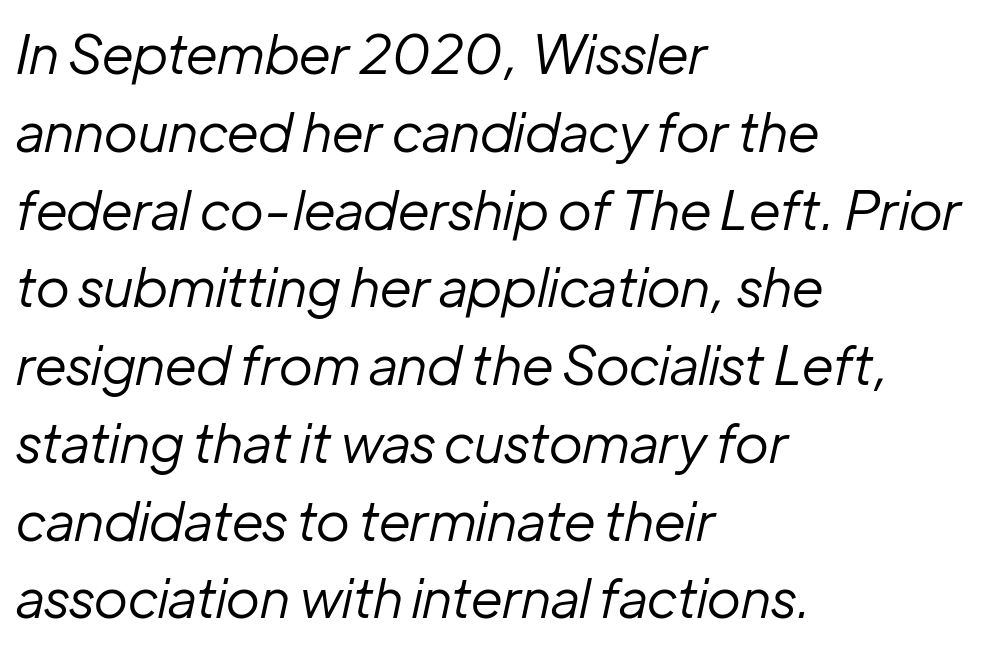
The image shows 54 px regular-weight type, italic (leaning right); set left-aligned, normal line spacing (1.44x), normal letter spacing, not underlined; low stroke contrast and a medium x-height.
